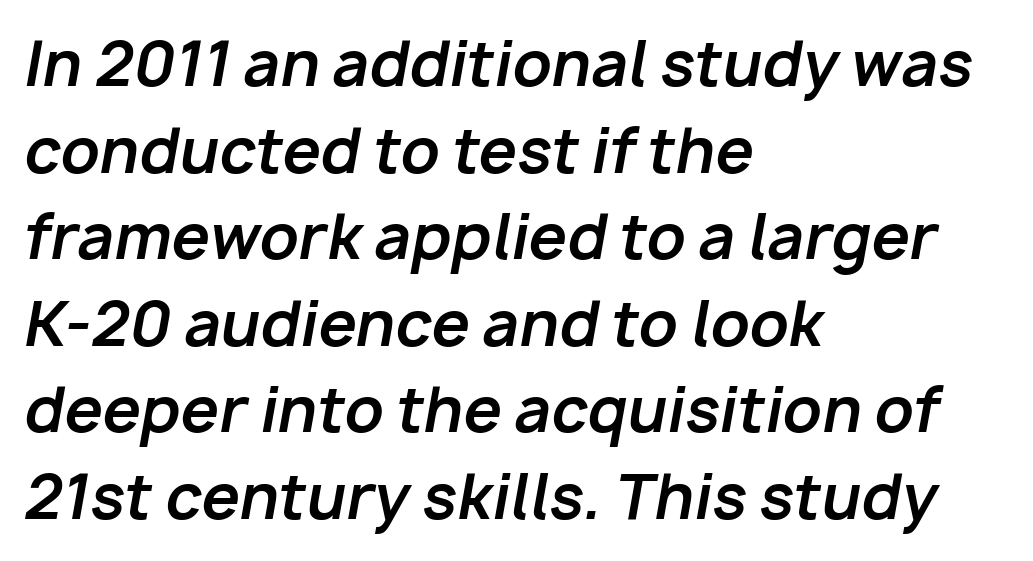
The image shows 61 px bold type, italic (leaning right); set left-aligned, normal line spacing (1.42x), normal letter spacing, not underlined; low stroke contrast and a medium x-height.
